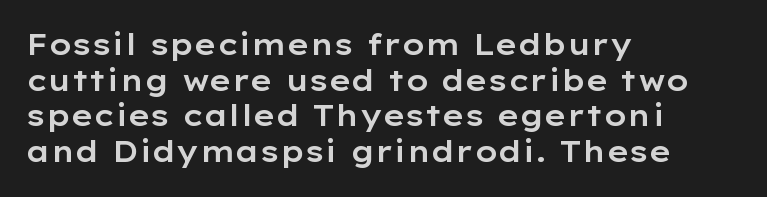
The image shows 29 px wide sans-serif type, upright; set left-aligned, line spacing 1.23x, normal letter spacing, not underlined; low stroke contrast and a medium x-height.
